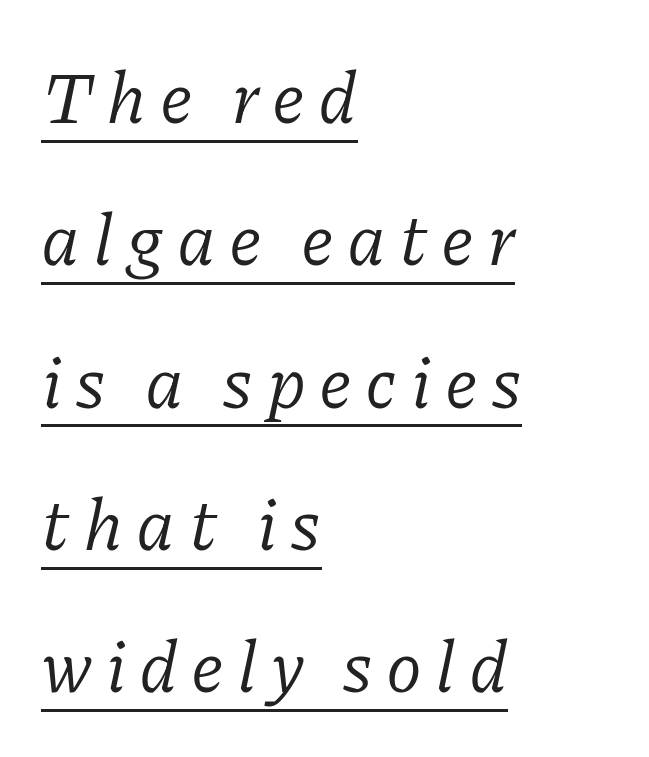
Spacing verdict: proportional, widths tailored to each character. The compositor pushed each line to the left boundary. Heaviness? Minimal to ordinary, like unemphasized prose. Is there much room between lines? Yes — plenty of vertical air separates them.
